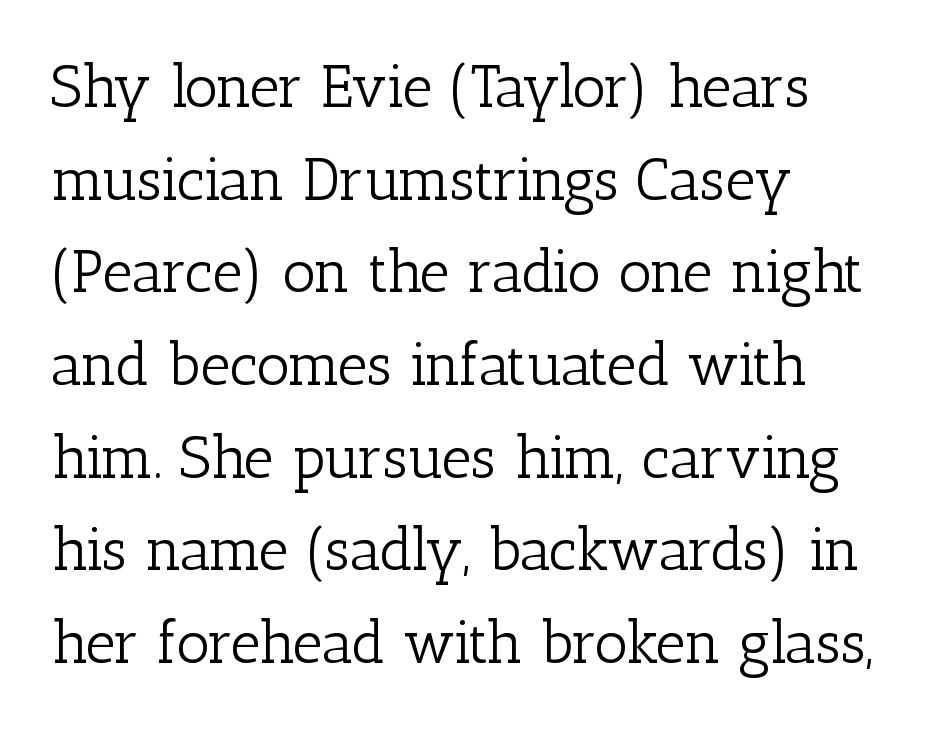
Q: Is the text bold? A: No.
Q: Is the text italic (slanted)? A: No, it is upright.
Q: Is the typeface a serif or a sans-serif typeface? A: Serif.
Q: Is the text underlined? A: No.
Q: How is the paragraph aligned? A: Left-aligned.
Q: Is the spacing between letters normal or unusually wide? A: Normal.
Q: Is the spacing between lines tight, normal or loose? A: Normal.
Q: Width (condensed, normal, or wide)? A: Normal.
Q: Stroke contrast? A: Low.
Q: x-height? A: Medium.
Q: Monospaced? A: No.
